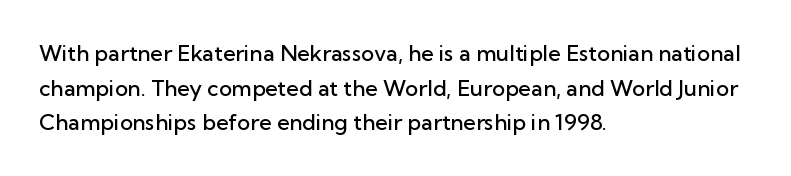
The font's upright variant was chosen for this text. Is the letter spacing exaggerated? No — it looks like the ordinary default. The face used here is a semibold: visibly heavier than regular, lighter than bold. Students, observe: this is what conventionally led text looks like. Every row of glyphs begins at an identical x-position on the left. Words float on clear page, feet unadorned.
